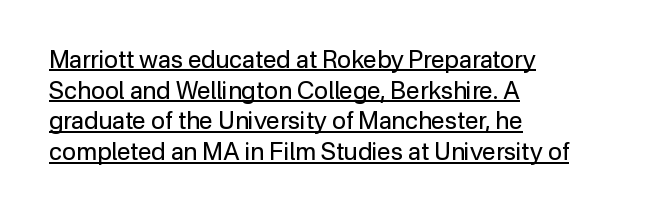
Which margin do the lines hug? The left one — the right edge is uneven. Normally led — the rows are evenly, conventionally spaced. It's the straight-up-and-down kind of type. This reads as an unemphasized weight, regular at the heaviest. Like a heading marked for emphasis, these lines bear an underscore.
